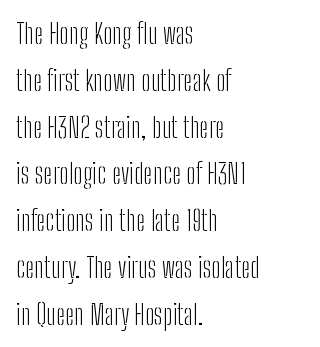
{"serif": "no", "italic": "no", "bold": "no", "weight": "light", "width": "condensed", "stroke_contrast": "low", "x_height": "medium", "monospaced": "no", "underline": "no", "align": "left", "line_spacing": "normal", "line_spacing_ratio": 1.67, "letter_spacing": "normal", "letter_spacing_em": 0.0, "glyph_px": 28}
